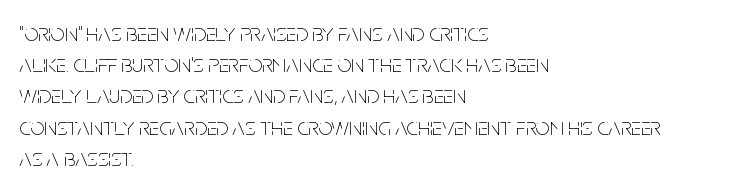
The image shows 25 px text type, upright; set left-aligned, normal line spacing (1.25x), normal letter spacing, not underlined.
